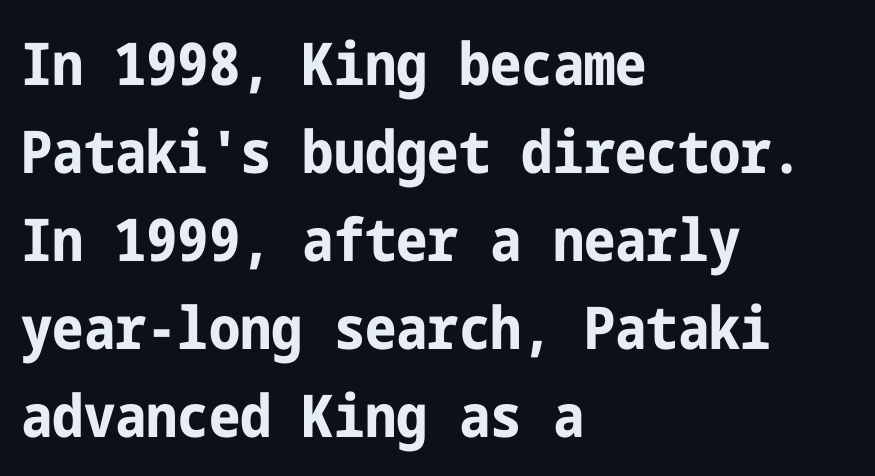
Designer's note — italics off, roman on. The glyphs have the mass of a bold cut. The vertical gap from one line to the next is medium. The type is set solid horizontally, with unmodified tracking.
